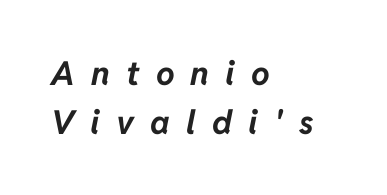
The image shows 33 px bold type, italic (leaning right); set left-aligned, normal line spacing (1.48x), unusually wide letter spacing (+0.49 em), not underlined; low stroke contrast and a medium x-height.
